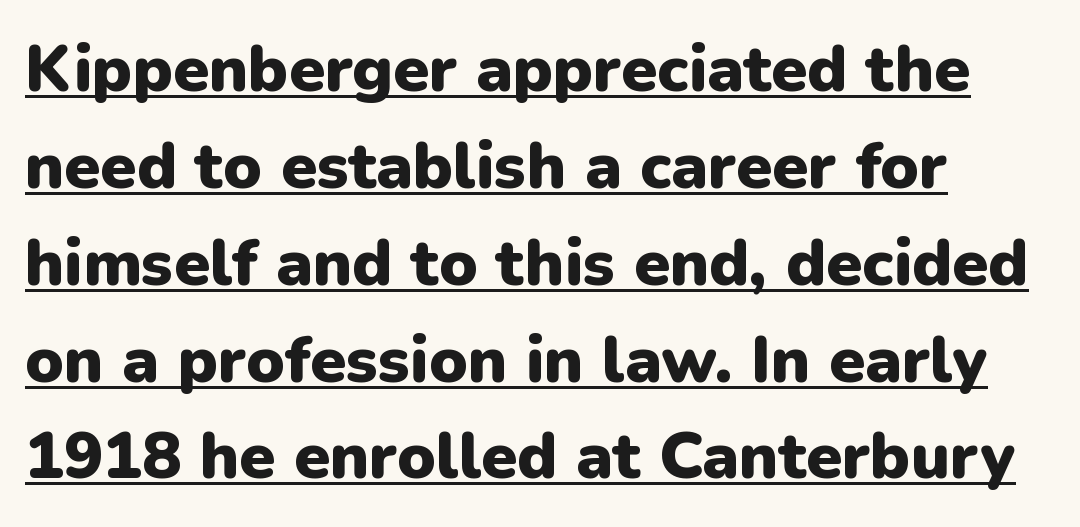
In terms of weight, the rendering is a true, heavy bold. Standard letterfit; no display-style spreading of the glyphs. Regarding leading, the lines here are spaced in the standard way. A classic flush-left, rag-right setting is used for this passage.
